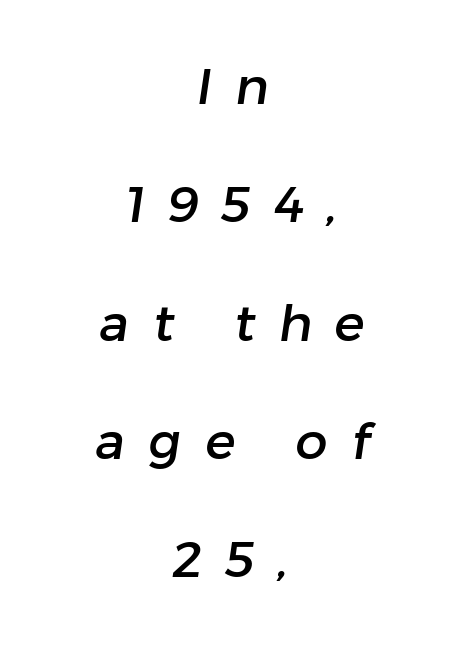
{"serif": "no", "width": "normal", "stroke_contrast": "low", "x_height": "medium", "monospaced": "no", "underline": "no", "align": "center", "line_spacing": "loose", "line_spacing_ratio": 2.32, "letter_spacing": "wide", "letter_spacing_em": 0.46, "glyph_px": 51}
